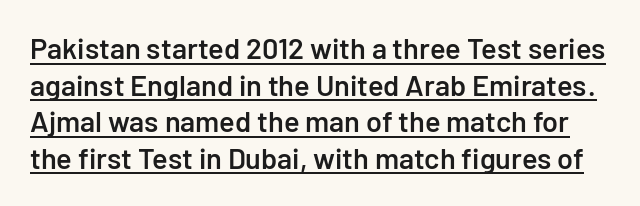
Q: Is the text bold? A: Semi-bold.
Q: Is the text italic (slanted)? A: No, it is upright.
Q: Is the typeface a serif or a sans-serif typeface? A: Sans-serif.
Q: Is the text underlined? A: Yes.
Q: Is the spacing between letters normal or unusually wide? A: Normal.
Q: Is the spacing between lines tight, normal or loose? A: Normal.
Q: Width (condensed, normal, or wide)? A: Normal.
Q: Stroke contrast? A: Low.
Q: x-height? A: Medium.
Q: Monospaced? A: No.
